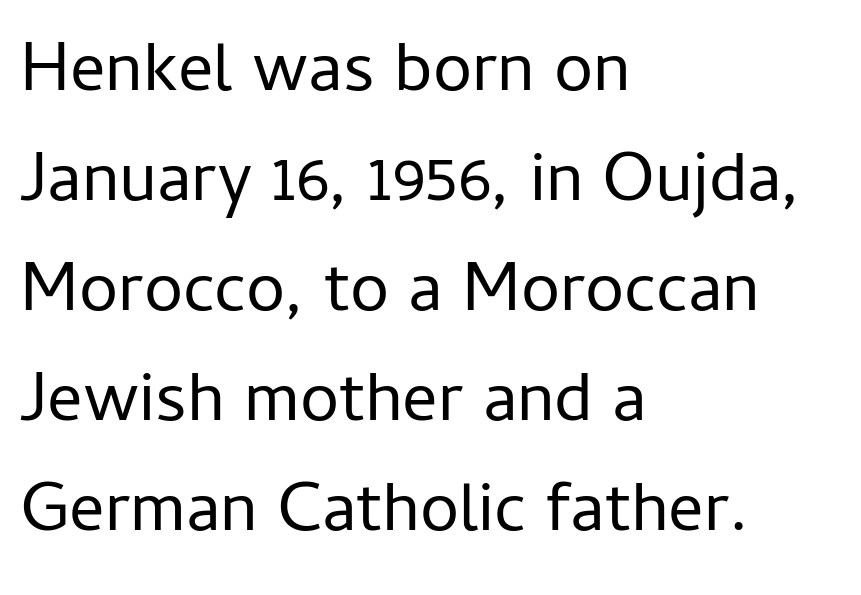
Q: Is the text bold? A: No.
Q: Is the text italic (slanted)? A: No, it is upright.
Q: Is the typeface a serif or a sans-serif typeface? A: Sans-serif.
Q: Is the text underlined? A: No.
Q: How is the paragraph aligned? A: Left-aligned.
Q: Is the spacing between letters normal or unusually wide? A: Normal.
Q: Is the spacing between lines tight, normal or loose? A: Normal.
Q: Width (condensed, normal, or wide)? A: Normal.
Q: Stroke contrast? A: Low.
Q: x-height? A: Medium.
Q: Monospaced? A: No.
